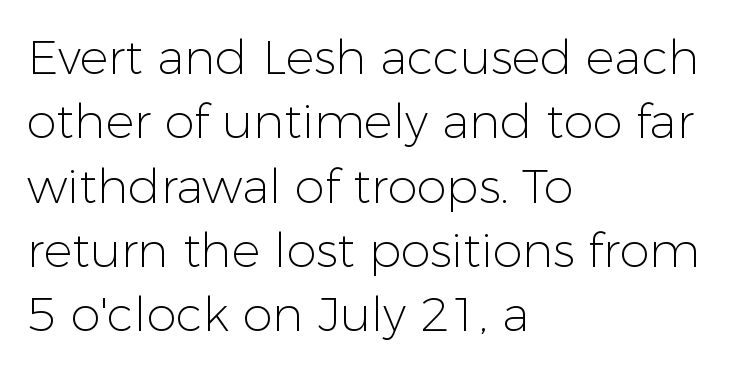
The image shows 48 px light sans-serif type, upright; set left-aligned, normal line spacing (1.34x), normal letter spacing, not underlined; low stroke contrast and a medium x-height.
